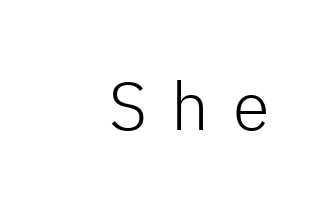
The image shows 67 px light sans-serif type, upright; set right-aligned, unusually wide letter spacing (+0.36 em), not underlined; low stroke contrast and a medium x-height.
